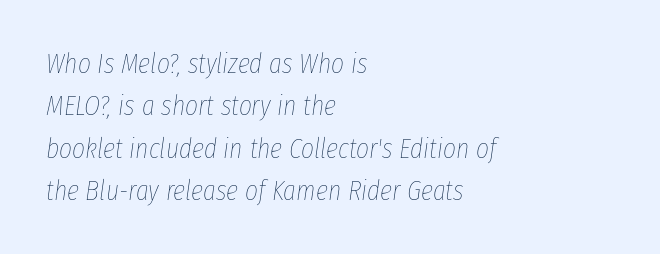
{"italic": "yes", "lean": "right", "slant_degrees": 8, "bold": "no", "weight": "thin", "width": "condensed", "stroke_contrast": "low", "x_height": "medium", "monospaced": "no", "underline": "no", "align": "left", "line_spacing": "normal", "line_spacing_ratio": 1.51, "letter_spacing": "normal", "letter_spacing_em": 0.0, "glyph_px": 28}
